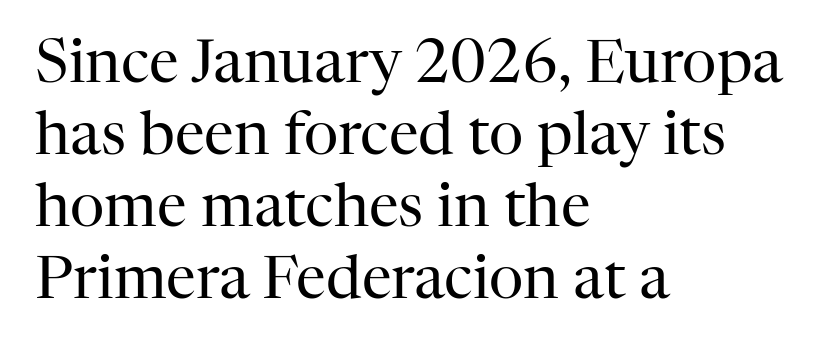
Weight: not bold — regular or lighter. Posture: straight, roman, zero tilt. The type family on display is of the serif kind. Note the varied advance widths — an 'i' is clearly narrower than an 'm'. The foot of each line stays bare and open.
